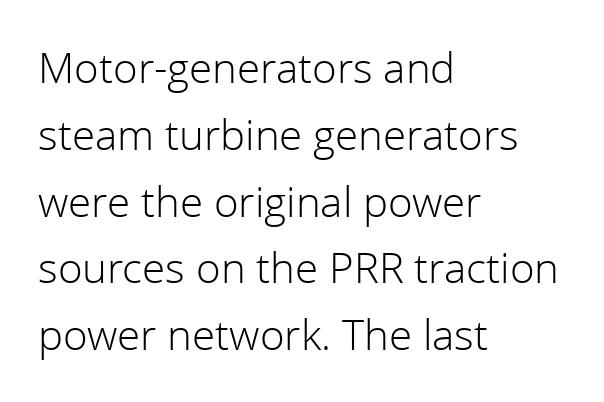
Q: Is the text bold? A: No.
Q: Is the text italic (slanted)? A: No, it is upright.
Q: Is the typeface a serif or a sans-serif typeface? A: Sans-serif.
Q: Is the text underlined? A: No.
Q: How is the paragraph aligned? A: Left-aligned.
Q: Is the spacing between letters normal or unusually wide? A: Normal.
Q: Is the spacing between lines tight, normal or loose? A: Normal.
Q: Width (condensed, normal, or wide)? A: Normal.
Q: x-height? A: Medium.
Q: Monospaced? A: No.
